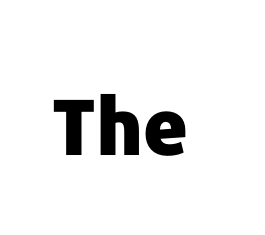
{"serif": "no", "italic": "no", "bold": "yes", "weight": "heavy", "width": "normal", "stroke_contrast": "low", "x_height": "medium", "monospaced": "no", "underline": "no", "letter_spacing": "normal", "letter_spacing_em": 0.0, "glyph_px": 77}
